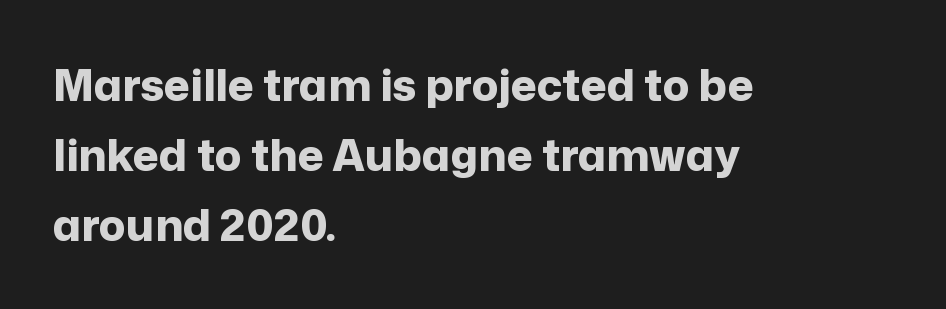
Q: Is the text bold? A: Yes.
Q: Is the text italic (slanted)? A: No, it is upright.
Q: Is the typeface a serif or a sans-serif typeface? A: Sans-serif.
Q: Is the text underlined? A: No.
Q: How is the paragraph aligned? A: Left-aligned.
Q: Is the spacing between letters normal or unusually wide? A: Normal.
Q: Is the spacing between lines tight, normal or loose? A: Normal.
Q: Width (condensed, normal, or wide)? A: Normal.
Q: Stroke contrast? A: Low.
Q: x-height? A: Medium.
Q: Monospaced? A: No.
